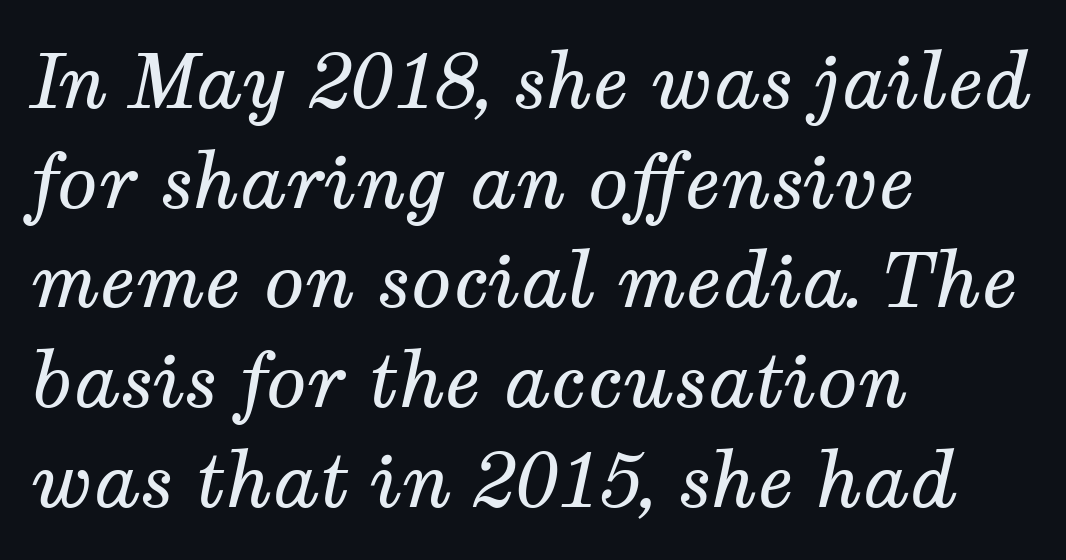
The image shows 75 px regular-weight serif type, italic (leaning right); set left-aligned, normal line spacing (1.33x), normal letter spacing, not underlined; medium stroke contrast and a medium x-height.
